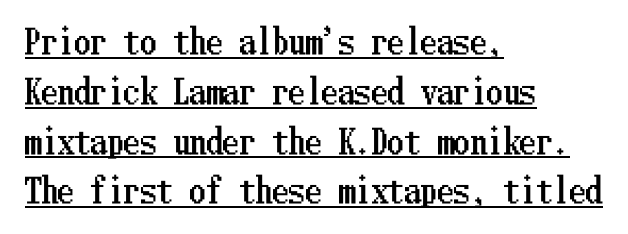
Q: Is the text italic (slanted)? A: No, it is upright.
Q: Is the text underlined? A: Yes.
Q: How is the paragraph aligned? A: Left-aligned.
Q: Is the spacing between letters normal or unusually wide? A: Normal.
Q: Is the spacing between lines tight, normal or loose? A: Normal.
Q: Width (condensed, normal, or wide)? A: Condensed.
Q: Stroke contrast? A: Low.
Q: x-height? A: Medium.
